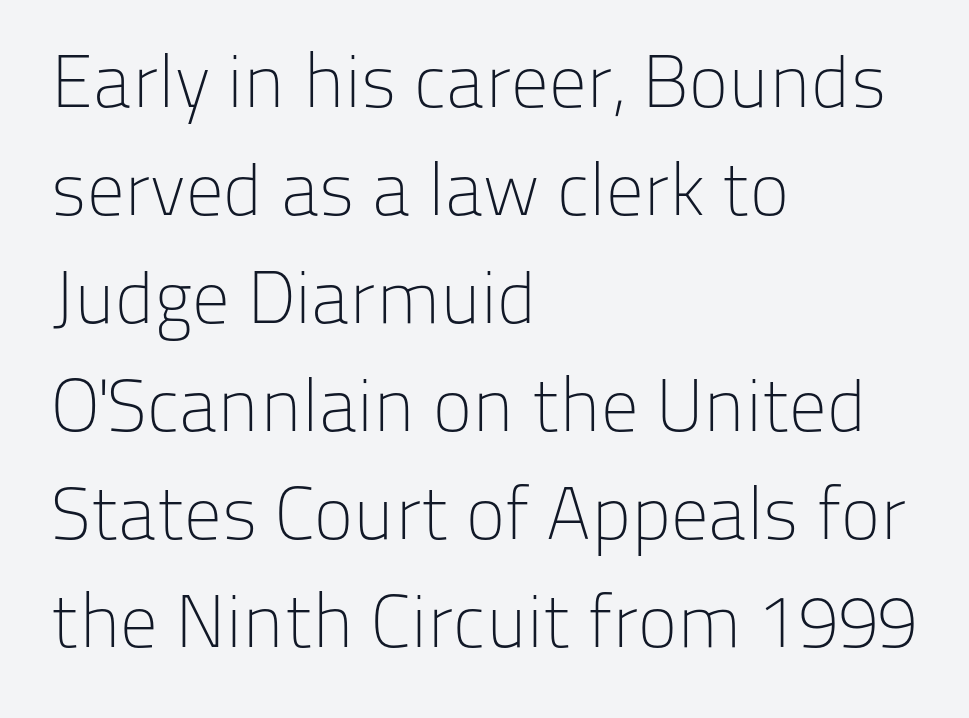
The image shows 74 px light sans-serif type, upright; set left-aligned, normal line spacing (1.46x), normal letter spacing, not underlined; low stroke contrast and a medium x-height.
